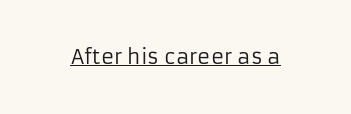
The image shows 20 px text type, upright; set normal letter spacing, underlined.
